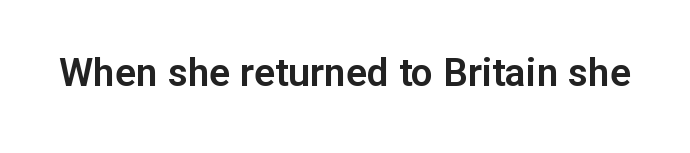
Q: Is the text italic (slanted)? A: No, it is upright.
Q: Is the typeface a serif or a sans-serif typeface? A: Sans-serif.
Q: Is the text underlined? A: No.
Q: Is the spacing between letters normal or unusually wide? A: Normal.
Q: Width (condensed, normal, or wide)? A: Normal.
Q: Stroke contrast? A: Low.
Q: x-height? A: Medium.
Q: Monospaced? A: No.
